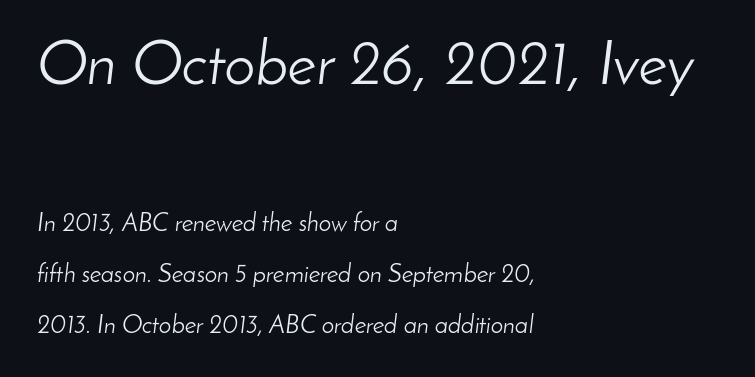
Unmarked baselines from the first word to the last. In terms of posture, this sample is oblique. Honestly, the rows look like they've been pulled way apart. There is no visible air inserted between adjacent glyphs.
